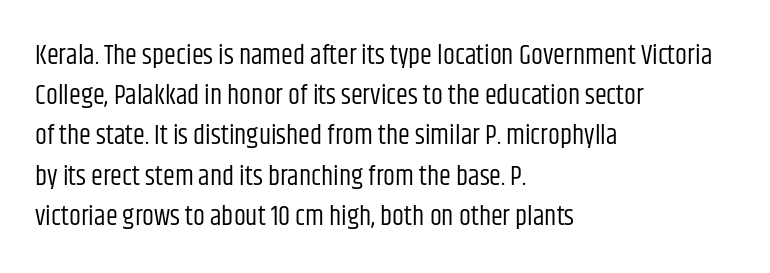
The paragraph shown leans on its left margin. Has an underline been added? It has not. The font's upright variant was chosen for this text. The cut favours lightness, reaching ordinary text weight at its darkest.
